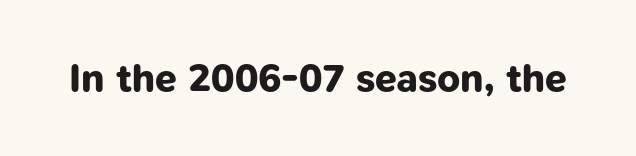
{"serif": "no", "bold": "yes", "weight": "bold", "width": "normal", "stroke_contrast": "low", "x_height": "medium", "monospaced": "no", "underline": "no", "letter_spacing": "normal", "letter_spacing_em": 0.0, "glyph_px": 39}
